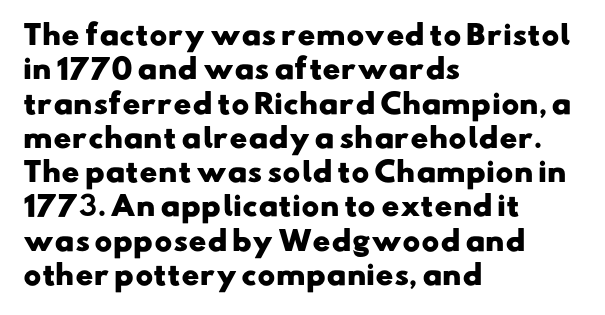
The image shows 27 px bold type; set left-aligned, normal line spacing (1.27x), normal letter spacing, not underlined.
